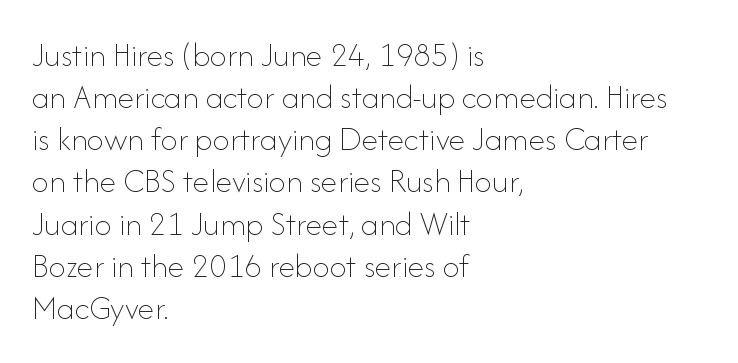
The image shows 34 px thin type, upright; set left-aligned, line spacing 1.24x, normal letter spacing, not underlined; low stroke contrast and a small x-height.
